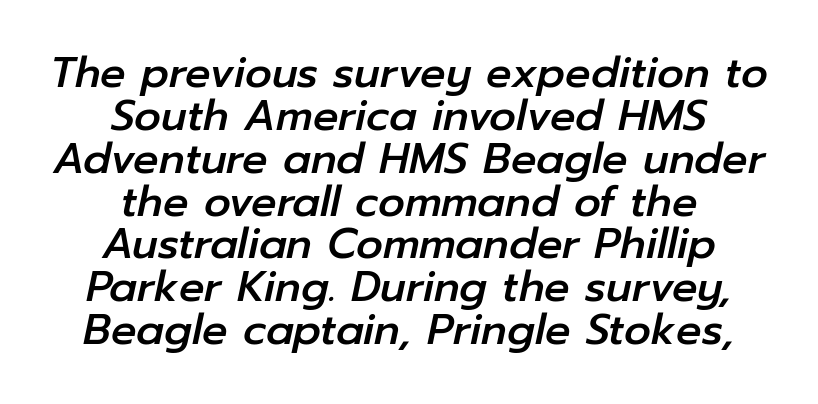
Q: Is the text italic (slanted)? A: Yes, it leans right by about 12 degrees.
Q: Is the text underlined? A: No.
Q: How is the paragraph aligned? A: Centered.
Q: Is the spacing between letters normal or unusually wide? A: Normal.
Q: Is the spacing between lines tight, normal or loose? A: Tight.
Q: Width (condensed, normal, or wide)? A: Normal.
Q: Stroke contrast? A: Low.
Q: x-height? A: Medium.
Q: Monospaced? A: No.
